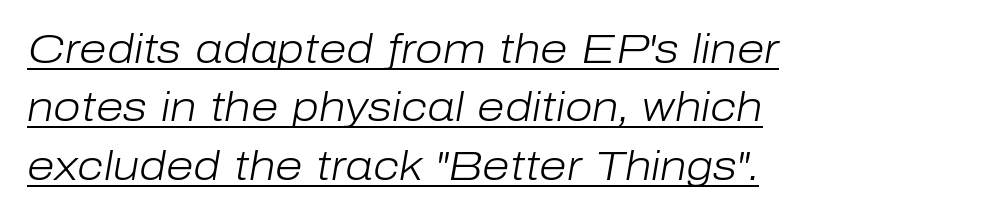
The font is comparable to plain body text, perhaps lighter. Underlining? Definitely there. Visually the block forms a straight wall on the left and a jagged coastline on the right. These lines were composed using italics.
